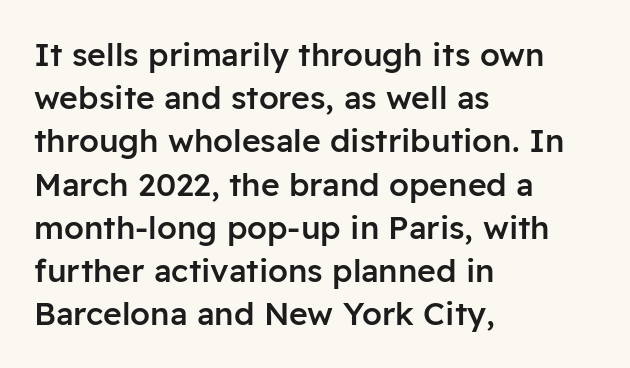
{"serif": "no", "italic": "no", "bold": "semi", "weight": "semibold", "width": "normal", "stroke_contrast": "low", "x_height": "medium", "monospaced": "no", "underline": "no", "align": "left", "line_spacing": "normal", "line_spacing_ratio": 1.35, "letter_spacing": "normal", "letter_spacing_em": 0.0, "glyph_px": 32}
